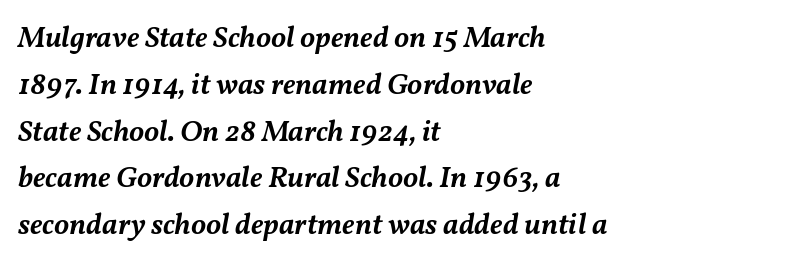
The image shows 30 px semibold type, italic (leaning right); set left-aligned, normal line spacing (1.56x), normal letter spacing, not underlined; medium stroke contrast and a medium x-height.
